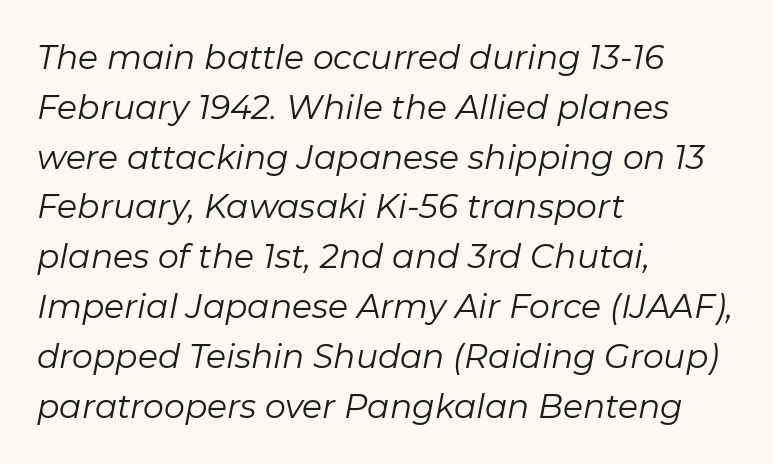
{"italic": "yes", "lean": "right", "slant_degrees": 11, "bold": "no", "weight": "regular", "width": "normal", "stroke_contrast": "low", "x_height": "medium", "monospaced": "no", "underline": "no", "align": "left", "line_spacing": "normal", "line_spacing_ratio": 1.51, "letter_spacing": "normal", "letter_spacing_em": 0.0, "glyph_px": 33}
